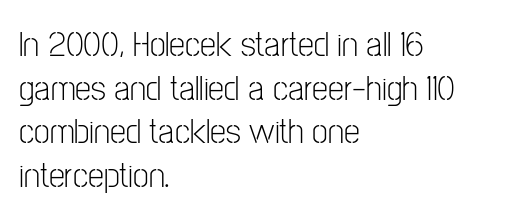
Q: Is the text bold? A: No.
Q: Is the text italic (slanted)? A: No, it is upright.
Q: Is the typeface a serif or a sans-serif typeface? A: Sans-serif.
Q: Is the text underlined? A: No.
Q: How is the paragraph aligned? A: Left-aligned.
Q: Is the spacing between letters normal or unusually wide? A: Normal.
Q: Width (condensed, normal, or wide)? A: Condensed.
Q: Stroke contrast? A: Low.
Q: x-height? A: Medium.
Q: Monospaced? A: No.
